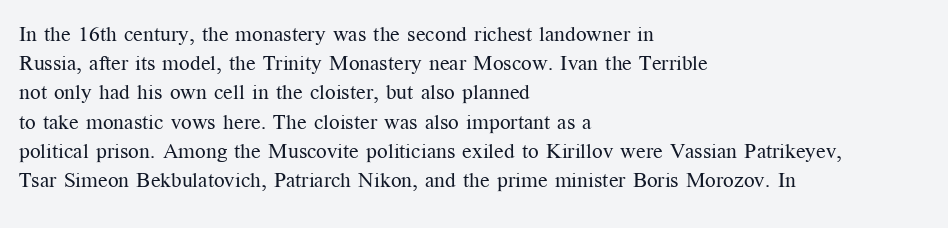
Q: Is the text bold? A: No.
Q: Is the text italic (slanted)? A: No, it is upright.
Q: Is the text underlined? A: No.
Q: How is the paragraph aligned? A: Left-aligned.
Q: Is the spacing between letters normal or unusually wide? A: Normal.
Q: Is the spacing between lines tight, normal or loose? A: Normal.
